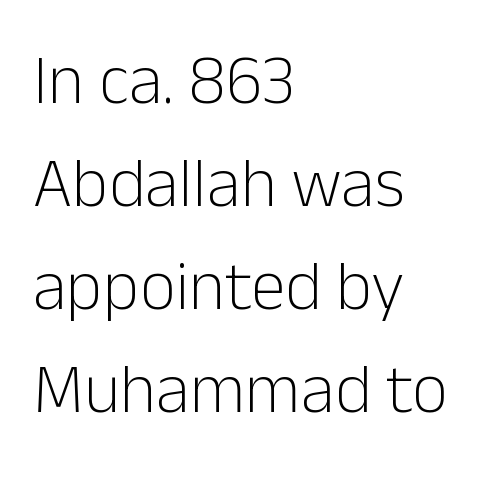
{"serif": "no", "italic": "no", "bold": "no", "weight": "light", "width": "normal", "stroke_contrast": "low", "x_height": "medium", "monospaced": "no", "underline": "no", "align": "left", "line_spacing": "normal", "line_spacing_ratio": 1.47, "letter_spacing": "normal", "letter_spacing_em": 0.0, "glyph_px": 70}
